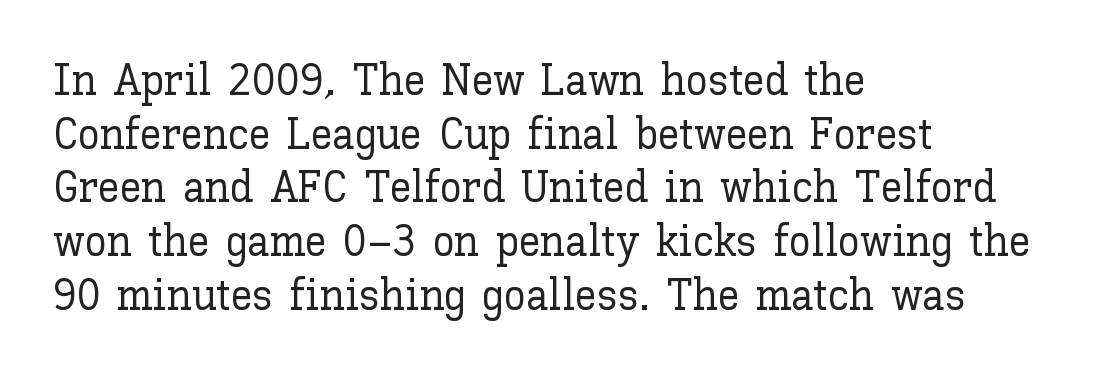
{"italic": "no", "width": "normal", "stroke_contrast": "low", "x_height": "medium", "monospaced": "no", "underline": "no", "align": "left", "line_spacing_ratio": 1.22, "letter_spacing": "normal", "letter_spacing_em": 0.0, "glyph_px": 44}
